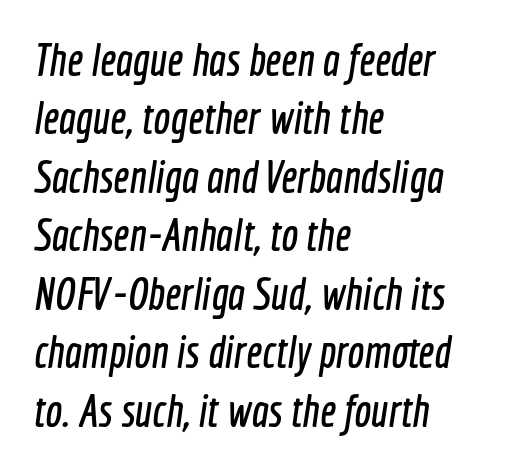
{"serif": "no", "width": "condensed", "x_height": "medium", "monospaced": "no", "underline": "no", "align": "left", "line_spacing": "normal", "line_spacing_ratio": 1.3, "letter_spacing": "normal", "letter_spacing_em": 0.0, "glyph_px": 45}
